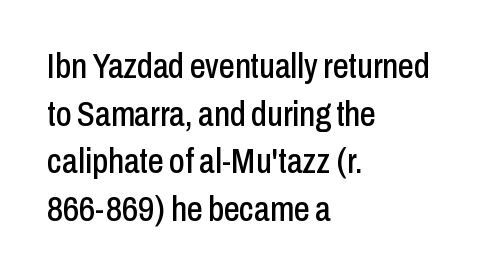
{"serif": "no", "italic": "no", "width": "condensed", "stroke_contrast": "low", "x_height": "medium", "monospaced": "no", "underline": "no", "align": "left", "line_spacing": "normal", "line_spacing_ratio": 1.36, "letter_spacing": "normal", "letter_spacing_em": 0.0, "glyph_px": 35}
